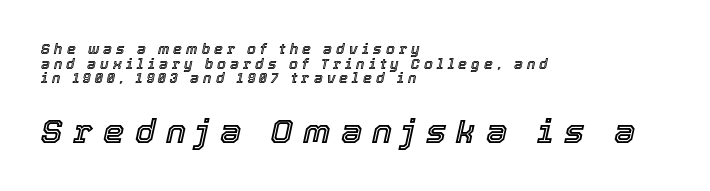
{"italic": "yes", "lean": "right", "slant_degrees": 12, "width": "normal", "x_height": "medium", "monospaced": "no", "underline": "no", "align": "left", "line_spacing": "tight", "line_spacing_ratio": 1.04, "letter_spacing": "wide", "letter_spacing_em": 0.3, "larger_block": "second", "size_ratio": 2.43, "glyph_px": 34}
